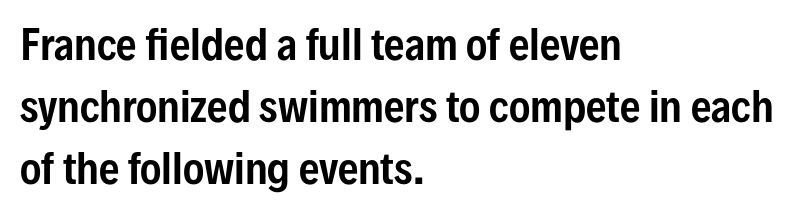
{"serif": "no", "italic": "no", "width": "condensed", "stroke_contrast": "low", "x_height": "medium", "monospaced": "no", "underline": "no", "align": "left", "line_spacing": "normal", "line_spacing_ratio": 1.55, "letter_spacing": "normal", "letter_spacing_em": 0.0, "glyph_px": 40}
